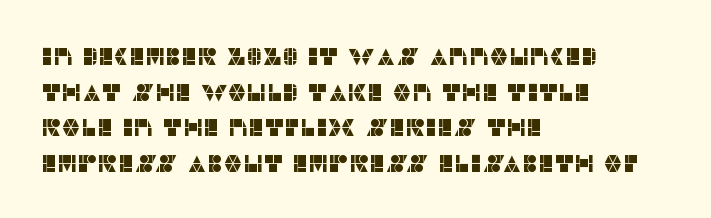
Q: Is the text italic (slanted)? A: No, it is upright.
Q: Is the text underlined? A: No.
Q: How is the paragraph aligned? A: Left-aligned.
Q: Is the spacing between letters normal or unusually wide? A: Normal.
Q: Is the spacing between lines tight, normal or loose? A: Normal.
